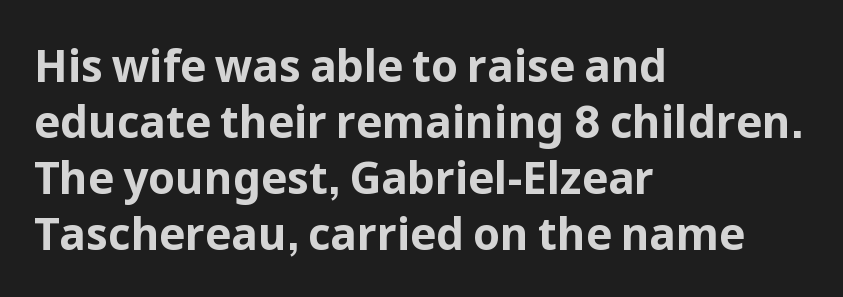
This rendering uses left alignment, leaving the right contour irregular. Normally led — the rows are evenly, conventionally spaced. Default kerning and tracking; the words read as compact shapes. The typography opts for an upright posture over an oblique one.
